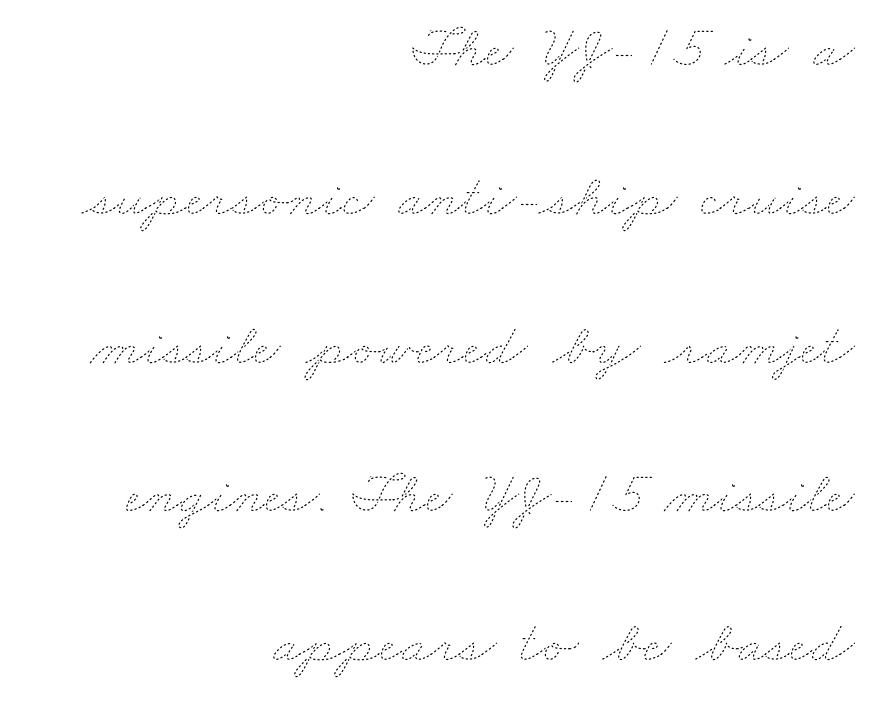
The image shows 60 px thin, wide type; set right-aligned, loose line spacing (2.48x), normal letter spacing, not underlined; low stroke contrast and a small x-height.
